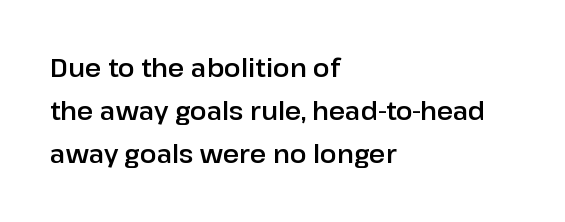
{"italic": "no", "underline": "no", "align": "left", "line_spacing_ratio": 1.73, "letter_spacing": "normal", "letter_spacing_em": 0.0, "glyph_px": 25}
